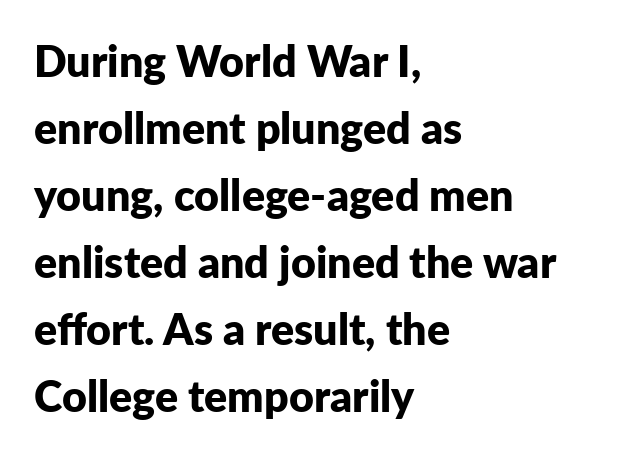
The image shows 43 px bold sans-serif type, upright; set left-aligned, normal line spacing (1.56x), normal letter spacing, not underlined; low stroke contrast and a medium x-height.
